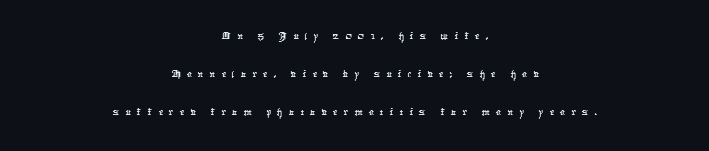
The image shows 26 px text type; set centered, normal line spacing (1.47x), unusually wide letter spacing (+0.23 em), not underlined.
